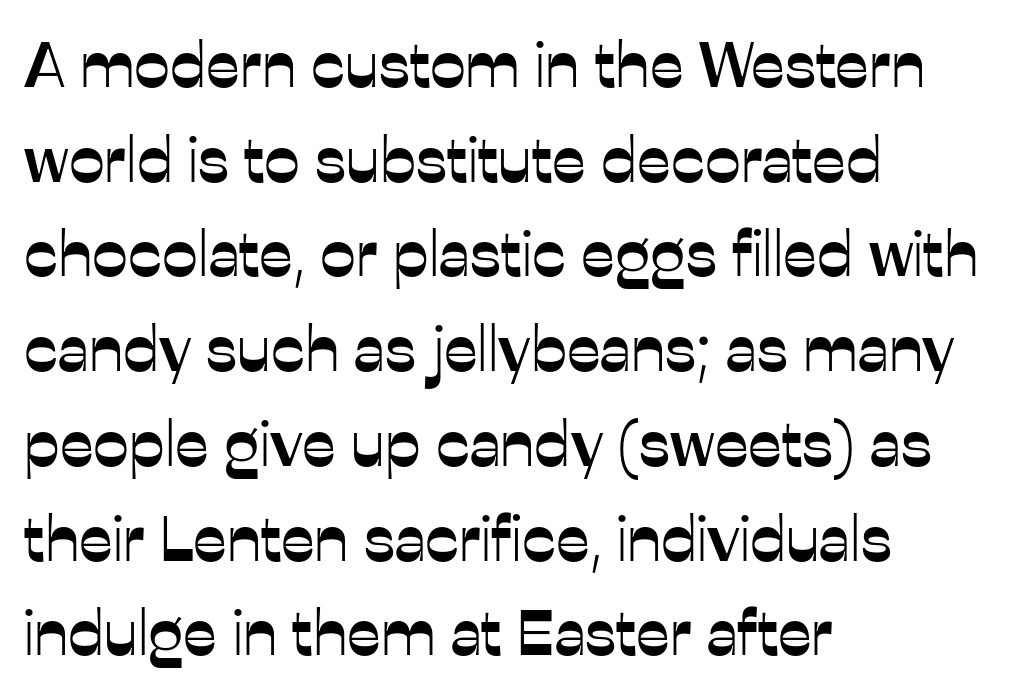
Q: Is the text italic (slanted)? A: No, it is upright.
Q: Is the typeface a serif or a sans-serif typeface? A: Sans-serif.
Q: Is the text underlined? A: No.
Q: How is the paragraph aligned? A: Left-aligned.
Q: Is the spacing between letters normal or unusually wide? A: Normal.
Q: Is the spacing between lines tight, normal or loose? A: Normal.
Q: Width (condensed, normal, or wide)? A: Normal.
Q: Stroke contrast? A: Low.
Q: x-height? A: Medium.
Q: Monospaced? A: No.
